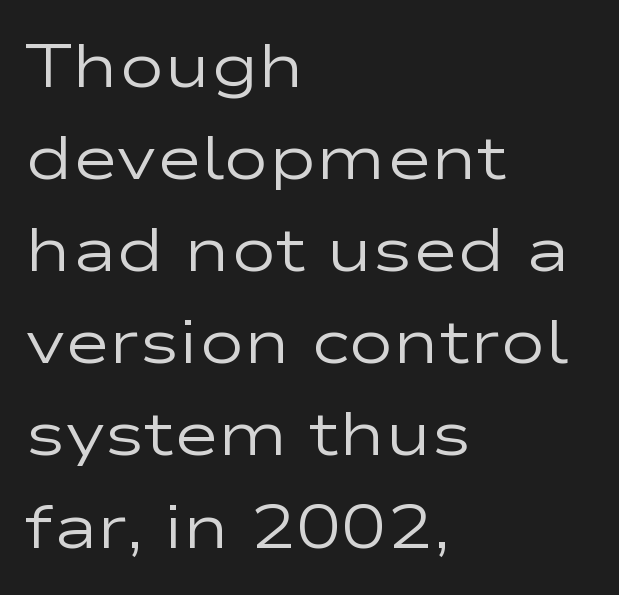
The image shows 61 px regular-weight, wide sans-serif type, upright; set left-aligned, normal line spacing (1.51x), normal letter spacing, not underlined; low stroke contrast and a medium x-height.
